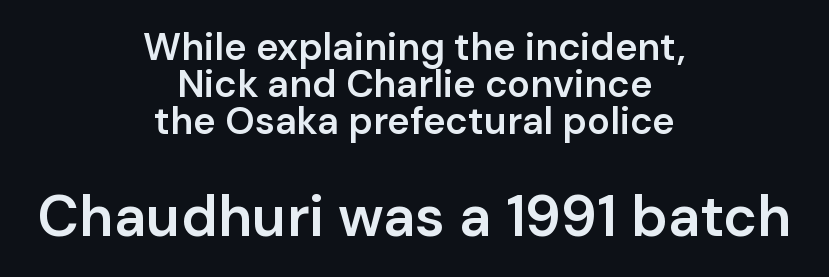
Q: Is the text bold? A: Semi-bold.
Q: Is the text italic (slanted)? A: No, it is upright.
Q: Is the typeface a serif or a sans-serif typeface? A: Sans-serif.
Q: Is the text underlined? A: No.
Q: How is the paragraph aligned? A: Centered.
Q: Is the spacing between letters normal or unusually wide? A: Normal.
Q: Is the spacing between lines tight, normal or loose? A: Tight.
Q: Which block of text is set in a larger size, the first (top) or the second (bottom)? A: The second (bottom) one.
Q: Width (condensed, normal, or wide)? A: Normal.
Q: Stroke contrast? A: Low.
Q: x-height? A: Medium.
Q: Monospaced? A: No.
